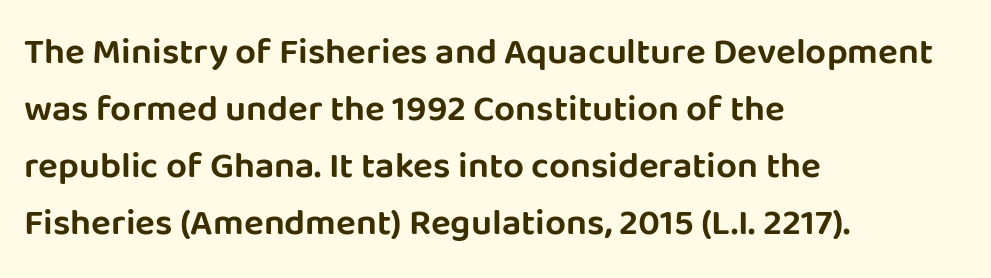
The image shows 37 px sans-serif type, upright; set left-aligned, normal line spacing (1.54x), normal letter spacing, not underlined; low stroke contrast and a large x-height.
